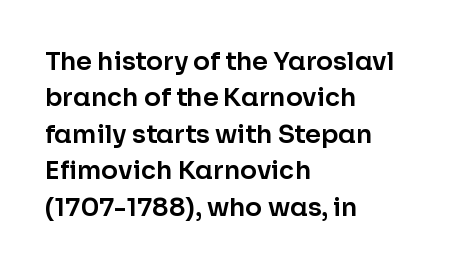
The image shows 25 px text type, upright; set left-aligned, normal line spacing (1.46x), normal letter spacing, not underlined.
